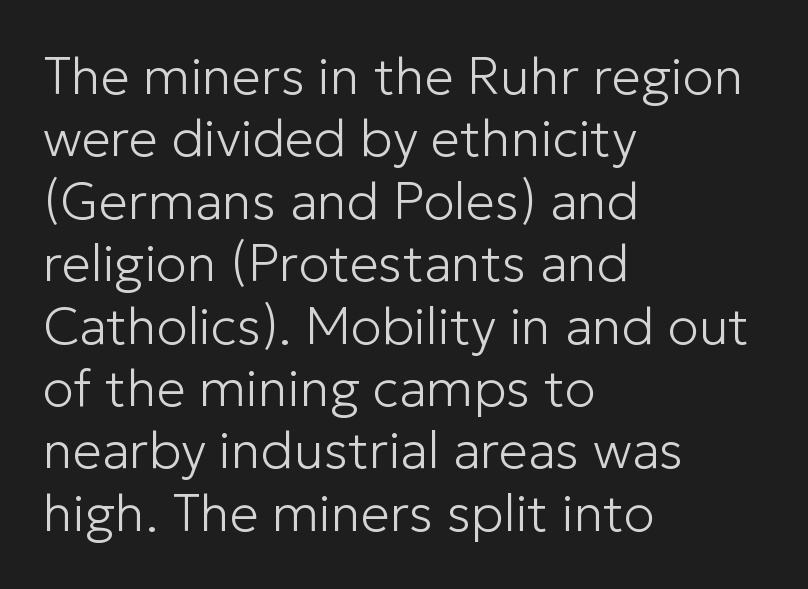
{"serif": "no", "italic": "no", "bold": "no", "weight": "light", "width": "normal", "stroke_contrast": "low", "x_height": "medium", "monospaced": "no", "underline": "no", "align": "left", "line_spacing_ratio": 1.2, "letter_spacing": "normal", "letter_spacing_em": 0.0, "glyph_px": 52}
